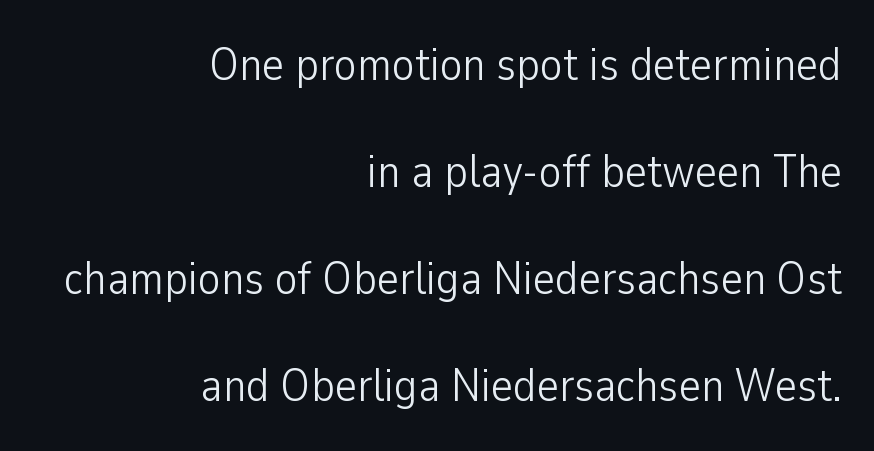
{"serif": "no", "italic": "no", "bold": "no", "weight": "light", "width": "condensed", "stroke_contrast": "low", "x_height": "medium", "monospaced": "no", "underline": "no", "align": "right", "line_spacing": "loose", "line_spacing_ratio": 2.28, "letter_spacing": "normal", "letter_spacing_em": 0.0, "glyph_px": 47}
